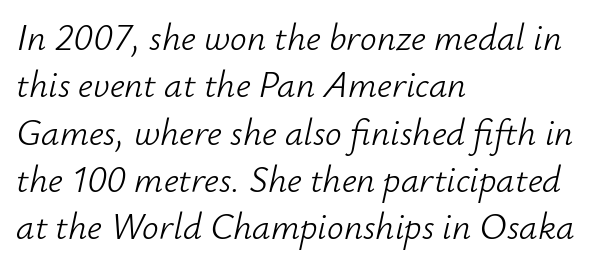
This sample has the flowing, uneven cadence of proportional lettering. You could call the tracking neutral — neither tight nor loose. Quick note: italic. The vertical gap from one line to the next is medium.
